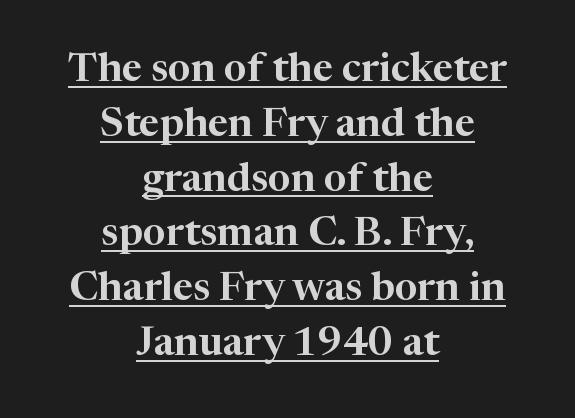
The type sits square on the baseline with zero lean. Are there feet on the stems? There are — it's a serif. Is this a fixed-width face? No — the glyphs have proportional, varying widths. Vertical spacing — default.
